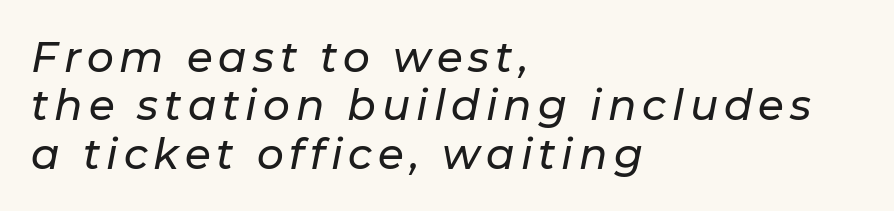
Q: Is the text italic (slanted)? A: Yes, it leans right by about 11 degrees.
Q: Is the text underlined? A: No.
Q: How is the paragraph aligned? A: Left-aligned.
Q: Is the spacing between lines tight, normal or loose? A: Tight.
Q: Width (condensed, normal, or wide)? A: Normal.
Q: Stroke contrast? A: Low.
Q: x-height? A: Medium.
Q: Monospaced? A: No.
